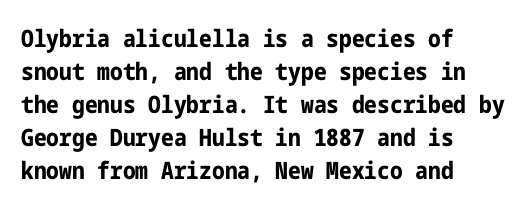
{"italic": "no", "bold": "yes", "underline": "no", "align": "left", "line_spacing": "normal", "line_spacing_ratio": 1.38, "letter_spacing": "normal", "letter_spacing_em": 0.0, "glyph_px": 24}
